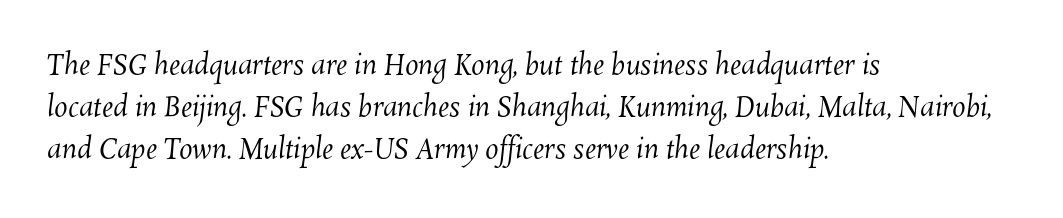
The compositor pushed each line to the left boundary. Summary of vertical rhythm: regular, with standard interline spacing. Honestly, there is no underline to notice here at all. Heft: none added — not bold.
